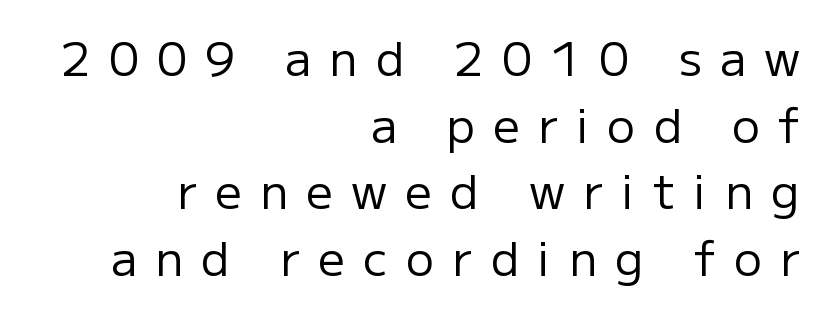
Display-style spreading of the glyphs; the letterfit is very open. The lines in this sample share a right terminus and differ only in where they begin. Vertically, the passage feels balanced, rows spaced as you'd expect. Check where the strokes stop: nothing finishes them off — pure sans. Nobody drew a line under any word here. Vertical strokes here are truly vertical.
